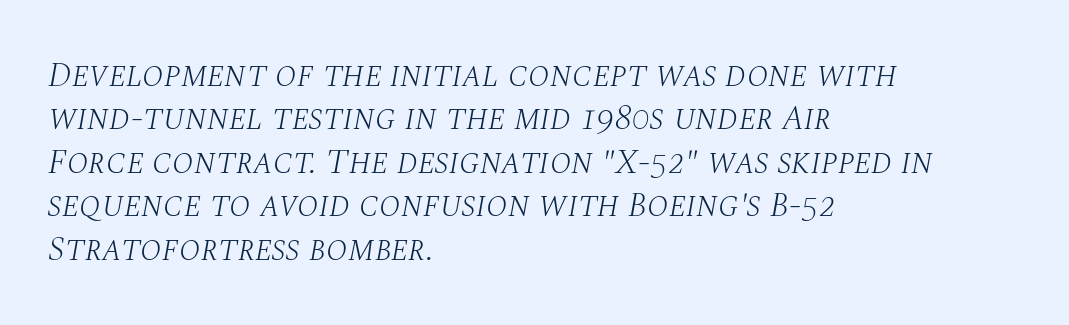
Q: Is the text bold? A: No.
Q: Is the text italic (slanted)? A: Yes, it leans right by about 10 degrees.
Q: Is the typeface a serif or a sans-serif typeface? A: Serif.
Q: Is the text underlined? A: No.
Q: How is the paragraph aligned? A: Left-aligned.
Q: Is the spacing between letters normal or unusually wide? A: Normal.
Q: Width (condensed, normal, or wide)? A: Normal.
Q: Stroke contrast? A: Medium.
Q: x-height? A: Large.
Q: Monospaced? A: No.
